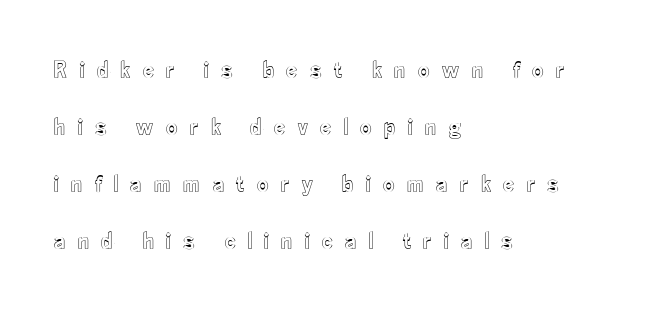
Q: Is the text italic (slanted)? A: No, it is upright.
Q: Is the text underlined? A: No.
Q: How is the paragraph aligned? A: Left-aligned.
Q: Is the spacing between letters normal or unusually wide? A: Unusually wide.
Q: Is the spacing between lines tight, normal or loose? A: Loose.
